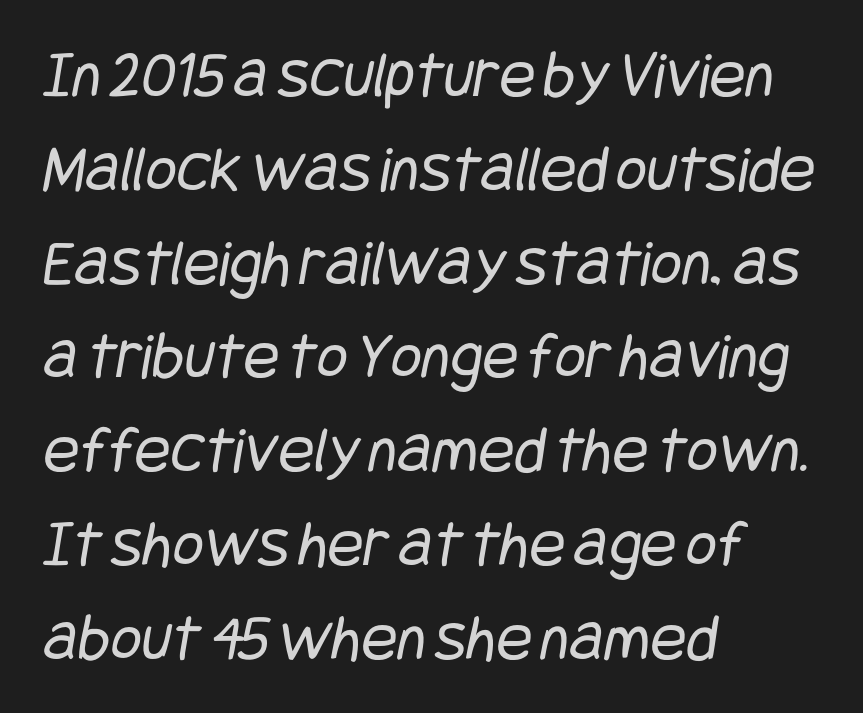
Unbolded letterforms with no extra heft. How would I describe the line gaps? Plain and ordinary. Caption: standard tracking, unaltered. Observe the absence of serifs on each vertical stroke in this sample. Horizontal alignment here is leftward, the default for most running prose.
